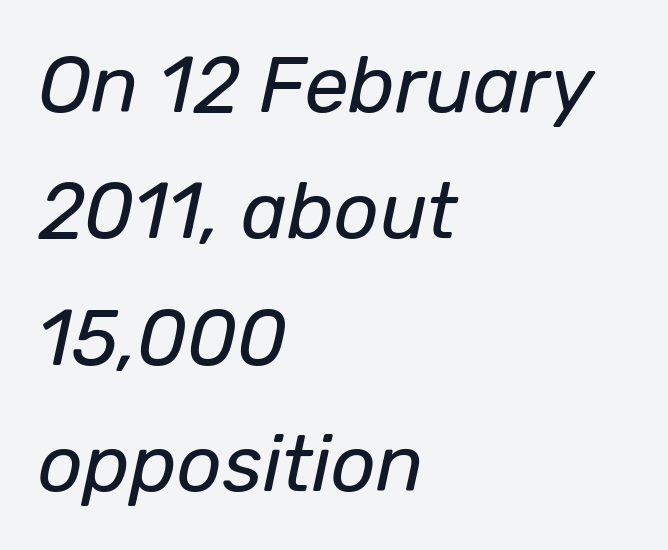
Q: Is the text bold? A: No.
Q: Is the text italic (slanted)? A: Yes, it leans right by about 12 degrees.
Q: Is the text underlined? A: No.
Q: How is the paragraph aligned? A: Left-aligned.
Q: Is the spacing between letters normal or unusually wide? A: Normal.
Q: Is the spacing between lines tight, normal or loose? A: Normal.
Q: Width (condensed, normal, or wide)? A: Normal.
Q: Stroke contrast? A: Low.
Q: x-height? A: Medium.
Q: Monospaced? A: No.
